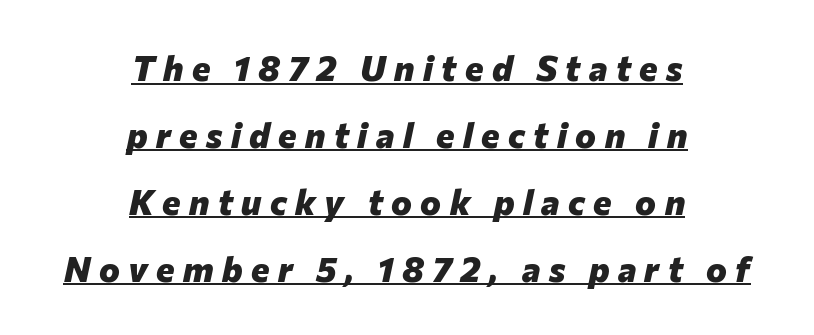
Q: Is the text bold? A: Yes.
Q: Is the text italic (slanted)? A: Yes, it leans right by about 12 degrees.
Q: Is the text underlined? A: Yes.
Q: How is the paragraph aligned? A: Centered.
Q: Is the spacing between letters normal or unusually wide? A: Unusually wide.
Q: Is the spacing between lines tight, normal or loose? A: Loose.
Q: Width (condensed, normal, or wide)? A: Normal.
Q: Stroke contrast? A: Low.
Q: x-height? A: Medium.
Q: Monospaced? A: No.
